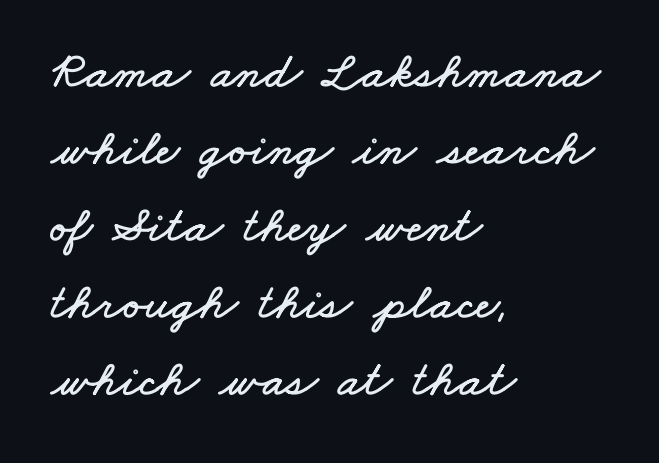
Where is the straight margin? On the left. The area under the type is left untouched. The rendering uses natural spacing where letterforms have individual widths. In terms of leading, this rendering sits right in the middle.
